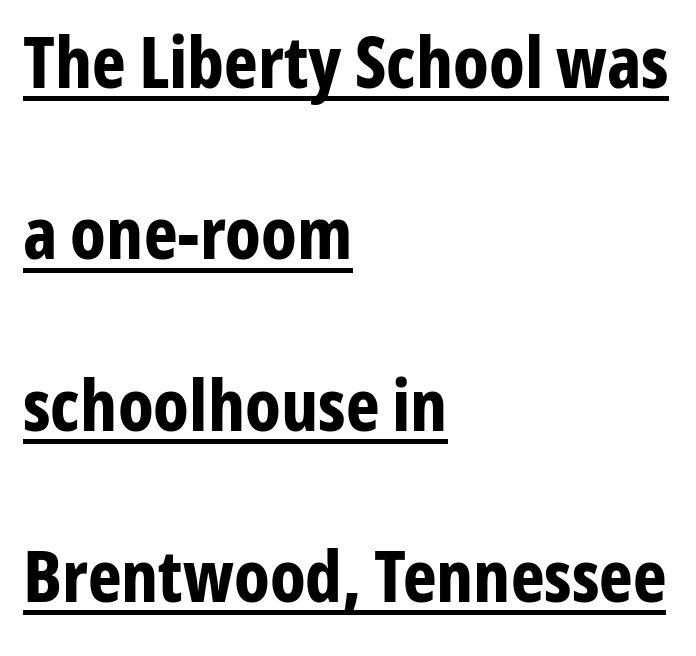
Compared with an ordinary text face, these strokes are far heavier — a full bold. Teacher's note: observe the even left margin — that is flush-left alignment. The rendering uses natural spacing where letterforms have individual widths. Posture: straight, roman, zero tilt. Compared with typical body copy, the letter spacing here is the same.
